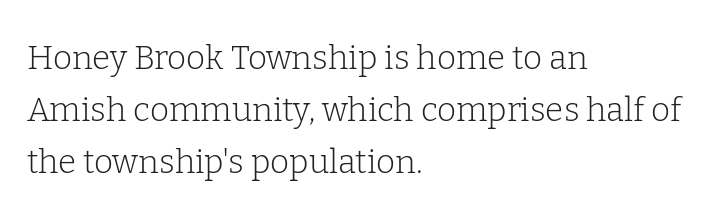
Typeset ragged right — the left edge is the straight one. Is the stroke heavy? The answer is a plain regular-or-lighter. The passage shown has conventional tracking throughout. Anything drawn beneath the words? Only blank space. Proportional: the letters do not fall into vertical columns. Font category for this specimen: serif.
